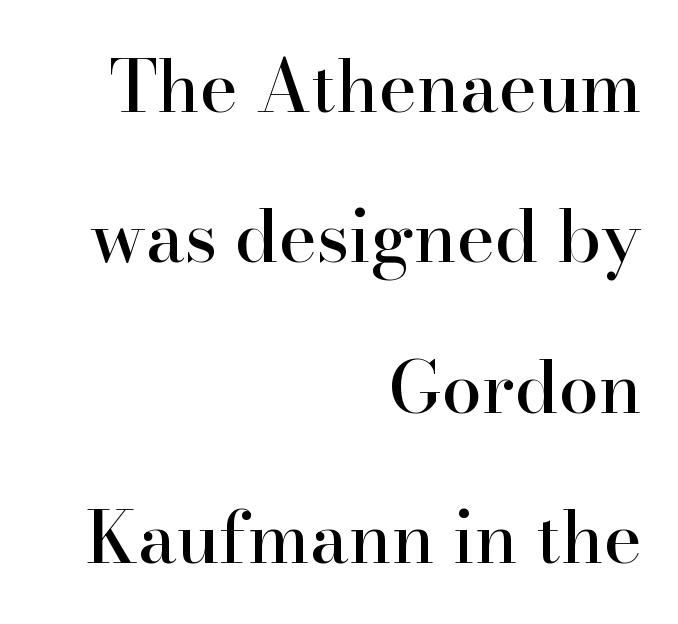
{"serif": "yes", "italic": "no", "width": "normal", "stroke_contrast": "high", "x_height": "small", "monospaced": "no", "underline": "no", "align": "right", "line_spacing": "loose", "line_spacing_ratio": 2.09, "letter_spacing": "normal", "letter_spacing_em": 0.0, "glyph_px": 72}
